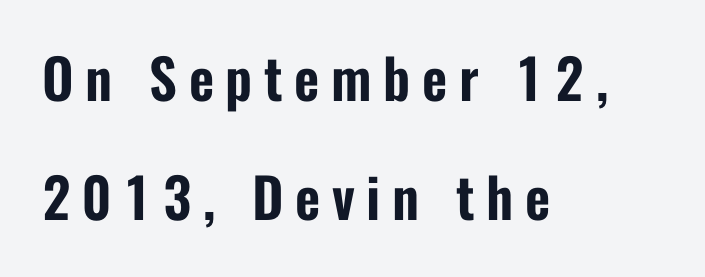
Q: Is the text italic (slanted)? A: No, it is upright.
Q: Is the typeface a serif or a sans-serif typeface? A: Sans-serif.
Q: Is the text underlined? A: No.
Q: How is the paragraph aligned? A: Left-aligned.
Q: Is the spacing between letters normal or unusually wide? A: Unusually wide.
Q: Is the spacing between lines tight, normal or loose? A: Loose.
Q: Width (condensed, normal, or wide)? A: Condensed.
Q: Stroke contrast? A: Low.
Q: x-height? A: Medium.
Q: Monospaced? A: No.
